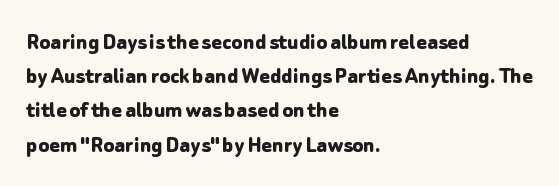
Q: Is the text bold? A: Yes.
Q: Is the text italic (slanted)? A: No, it is upright.
Q: Is the text underlined? A: No.
Q: How is the paragraph aligned? A: Left-aligned.
Q: Is the spacing between letters normal or unusually wide? A: Normal.
Q: Is the spacing between lines tight, normal or loose? A: Normal.
